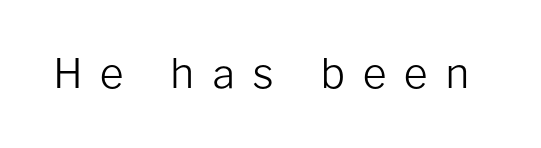
{"serif": "no", "italic": "no", "bold": "no", "weight": "light", "width": "normal", "stroke_contrast": "low", "x_height": "medium", "monospaced": "no", "underline": "no", "letter_spacing": "wide", "letter_spacing_em": 0.43, "glyph_px": 41}
